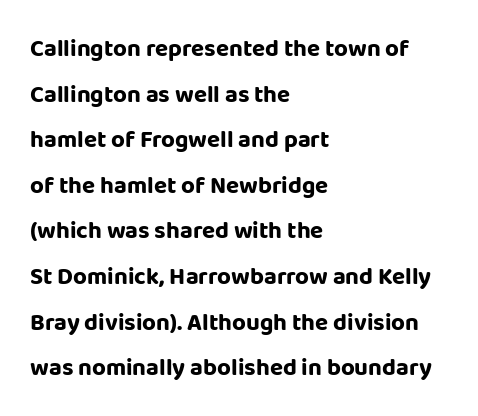
Q: Is the text bold? A: Yes.
Q: Is the text italic (slanted)? A: No, it is upright.
Q: Is the text underlined? A: No.
Q: How is the paragraph aligned? A: Left-aligned.
Q: Is the spacing between letters normal or unusually wide? A: Normal.
Q: Is the spacing between lines tight, normal or loose? A: Loose.
